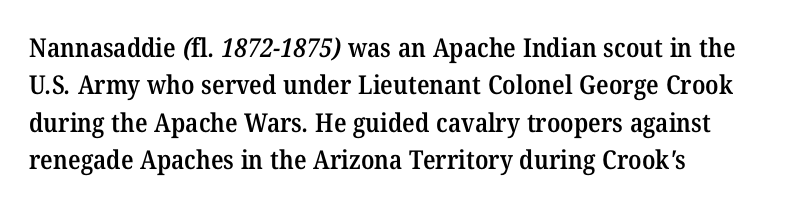
Left-aligned paragraph, ragged on the right. Honestly, the row spacing looks completely unremarkable. Letter spacing: default. Honestly, there is no underline to notice here at all.
